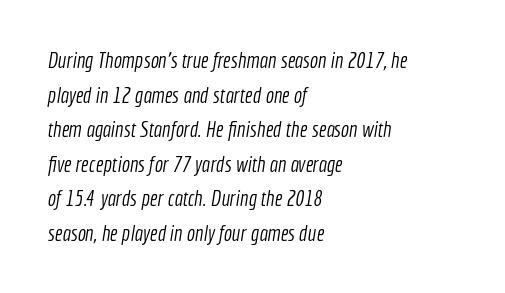
The image shows 22 px text type; set left-aligned, normal line spacing (1.57x), normal letter spacing, not underlined.
